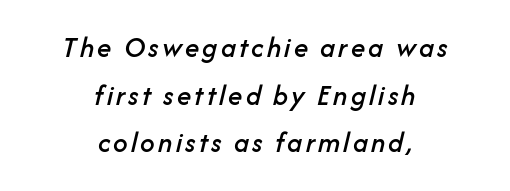
Q: Is the text italic (slanted)? A: Yes, it leans right by about 14 degrees.
Q: Is the text underlined? A: No.
Q: How is the paragraph aligned? A: Centered.
Q: Is the spacing between lines tight, normal or loose? A: Normal.
Q: Width (condensed, normal, or wide)? A: Normal.
Q: Stroke contrast? A: Low.
Q: x-height? A: Medium.
Q: Monospaced? A: No.
